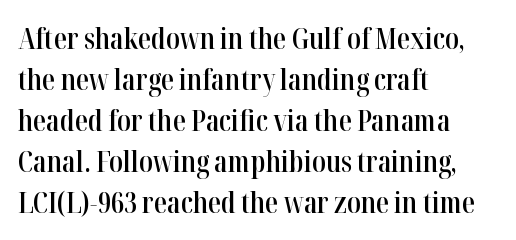
Q: Is the text bold? A: Semi-bold.
Q: Is the text italic (slanted)? A: No, it is upright.
Q: Is the typeface a serif or a sans-serif typeface? A: Serif.
Q: Is the text underlined? A: No.
Q: How is the paragraph aligned? A: Left-aligned.
Q: Is the spacing between letters normal or unusually wide? A: Normal.
Q: Is the spacing between lines tight, normal or loose? A: Normal.
Q: Width (condensed, normal, or wide)? A: Condensed.
Q: Stroke contrast? A: High.
Q: x-height? A: Medium.
Q: Monospaced? A: No.
